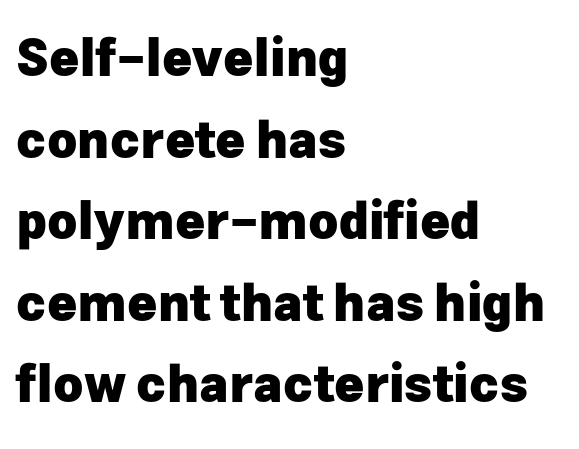
The image shows 51 px heavy sans-serif type, upright; set left-aligned, normal line spacing (1.6x), normal letter spacing, not underlined; low stroke contrast and a medium x-height.
